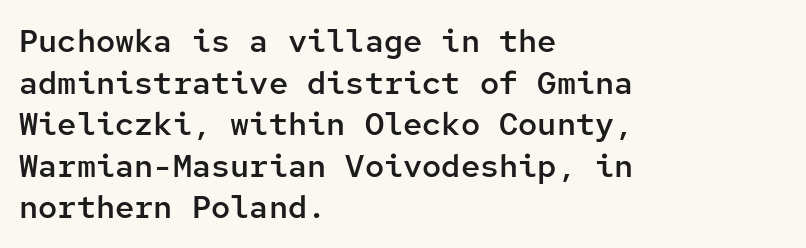
Words float on clear page, feet unadorned. The typography opts for an upright posture over an oblique one. The typeface chosen for these lines omits serifs. Tracking here is standard; glyphs follow each other at the usual distance.
